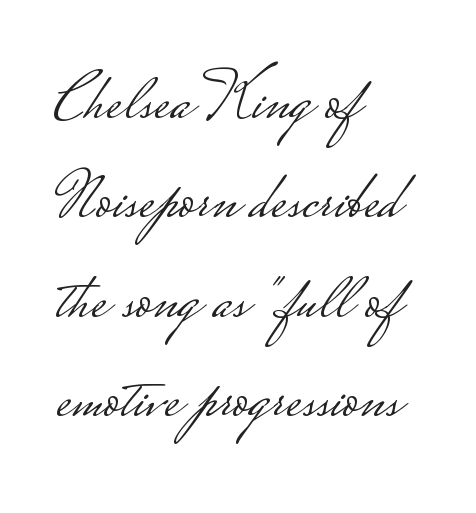
Is the stroke heavy? The answer is a plain regular-or-lighter. This sample has the flowing, uneven cadence of proportional lettering. One-word summary of the alignment: left. Quick note: underline off. These lines sit exactly where default settings would place them.
